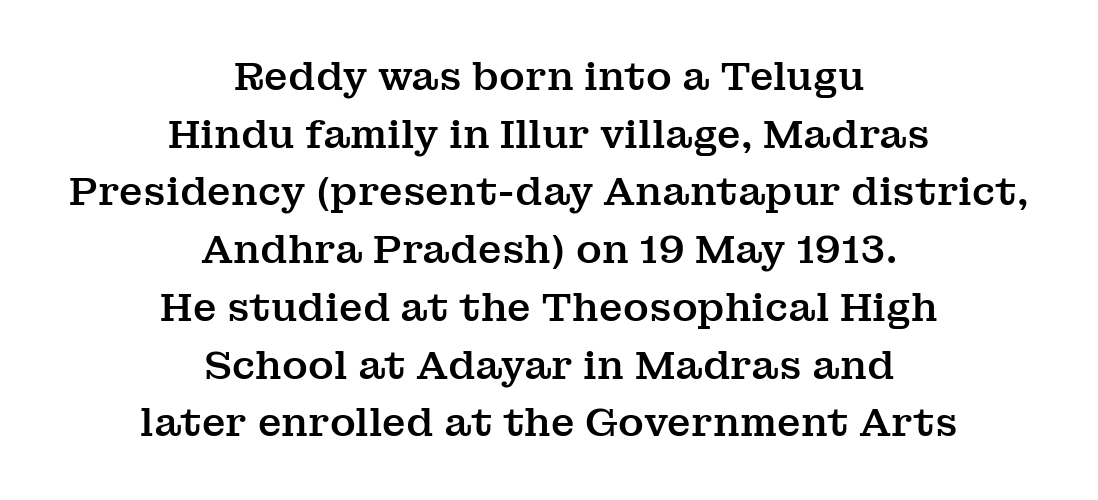
Q: Is the text italic (slanted)? A: No, it is upright.
Q: Is the typeface a serif or a sans-serif typeface? A: Serif.
Q: Is the text underlined? A: No.
Q: How is the paragraph aligned? A: Centered.
Q: Is the spacing between letters normal or unusually wide? A: Normal.
Q: Is the spacing between lines tight, normal or loose? A: Normal.
Q: Width (condensed, normal, or wide)? A: Normal.
Q: Stroke contrast? A: Medium.
Q: x-height? A: Medium.
Q: Monospaced? A: No.
